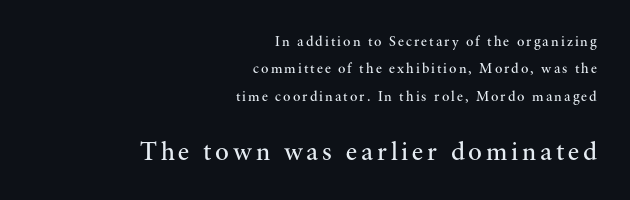
{"italic": "no", "bold": "no", "underline": "no", "align": "right", "line_spacing": "loose", "line_spacing_ratio": 1.95, "larger_block": "second", "size_ratio": 1.86, "glyph_px": 26}
